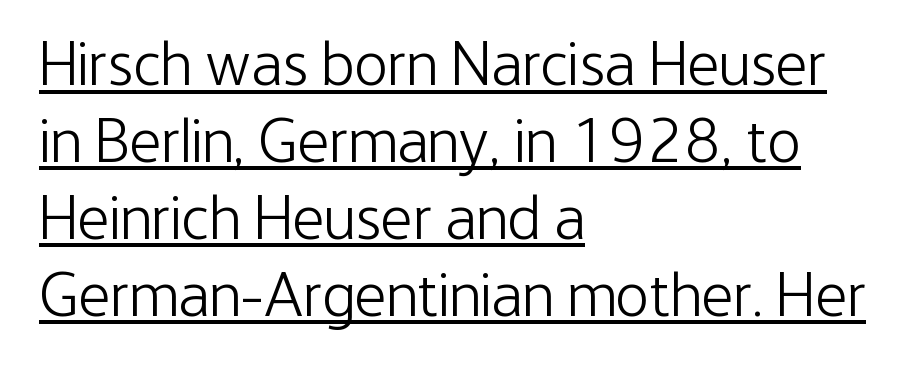
Q: Is the text bold? A: No.
Q: Is the text italic (slanted)? A: No, it is upright.
Q: Is the typeface a serif or a sans-serif typeface? A: Sans-serif.
Q: Is the text underlined? A: Yes.
Q: How is the paragraph aligned? A: Left-aligned.
Q: Is the spacing between letters normal or unusually wide? A: Normal.
Q: Width (condensed, normal, or wide)? A: Condensed.
Q: Stroke contrast? A: Low.
Q: x-height? A: Medium.
Q: Monospaced? A: No.
